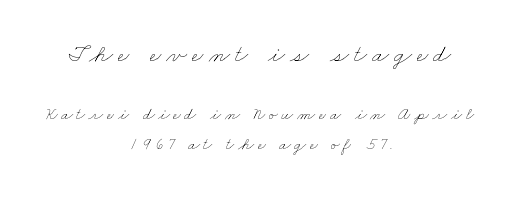
The image shows 25 px text type; set centered, line spacing 1.74x, unusually wide letter spacing (+0.2 em), not underlined; the first (top) block is 1.47x larger.
